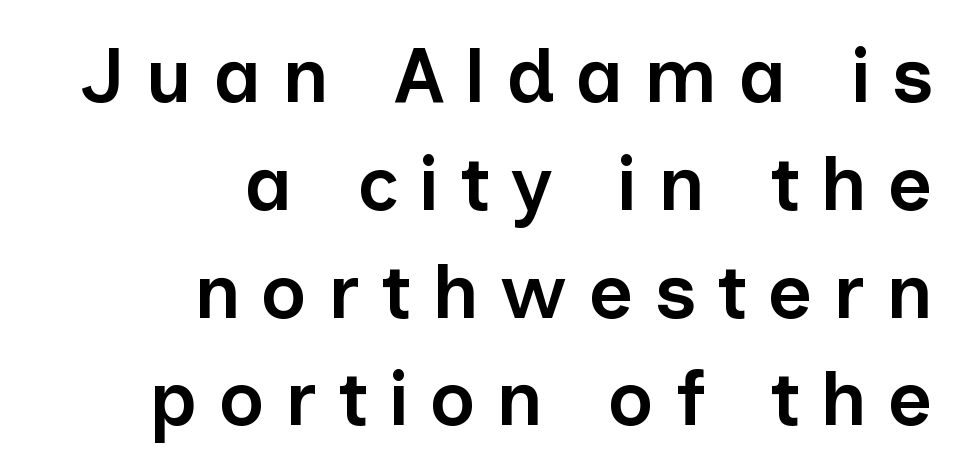
The image shows 77 px semibold sans-serif type, upright; set right-aligned, normal line spacing (1.4x), unusually wide letter spacing (+0.27 em), not underlined; low stroke contrast and a medium x-height.
